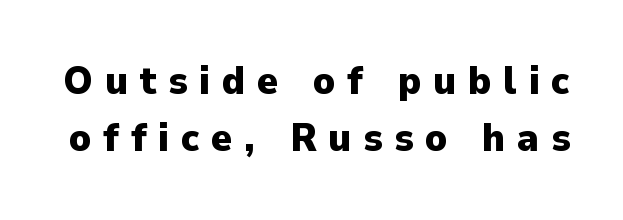
The image shows 40 px heavy sans-serif type, upright; set normal line spacing (1.43x), unusually wide letter spacing (+0.29 em), not underlined; low stroke contrast and a medium x-height.
